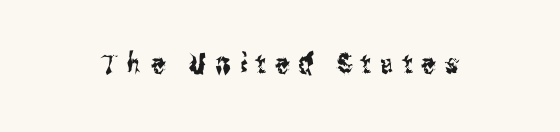
The face used here is rendered with a markedly widened letterfit. Has an underline been added? It has not. The passage shown is typed in a proportional face where columns would drift. Notice how the stems are strictly vertical — no italics here. This sample uses a sans-serif face.
